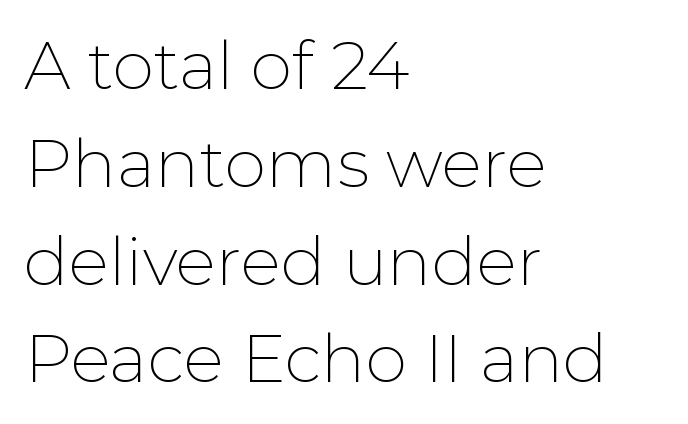
Q: Is the text bold? A: No.
Q: Is the text italic (slanted)? A: No, it is upright.
Q: Is the typeface a serif or a sans-serif typeface? A: Sans-serif.
Q: Is the text underlined? A: No.
Q: How is the paragraph aligned? A: Left-aligned.
Q: Is the spacing between letters normal or unusually wide? A: Normal.
Q: Is the spacing between lines tight, normal or loose? A: Normal.
Q: Width (condensed, normal, or wide)? A: Normal.
Q: Stroke contrast? A: Low.
Q: x-height? A: Medium.
Q: Monospaced? A: No.
